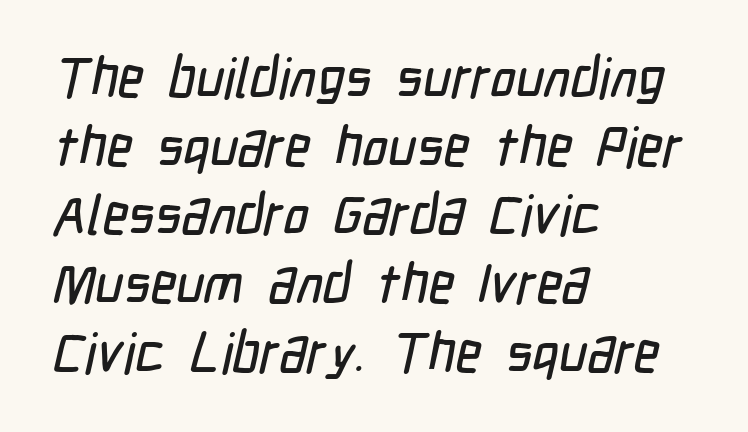
{"serif": "no", "width": "condensed", "stroke_contrast": "low", "x_height": "medium", "monospaced": "no", "underline": "no", "align": "left", "line_spacing": "normal", "line_spacing_ratio": 1.25, "letter_spacing": "normal", "letter_spacing_em": 0.0, "glyph_px": 55}
